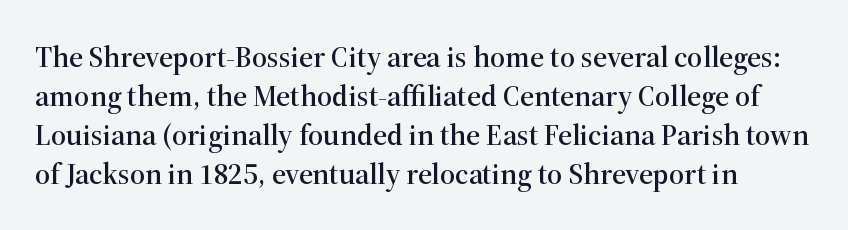
Lines of text with bare space underneath. In terms of letterspacing, this is plain default setting. Spacing verdict: proportional, widths tailored to each character. This is serif lettering, the kind often seen in printed books. It's the straight-up-and-down kind of type.
